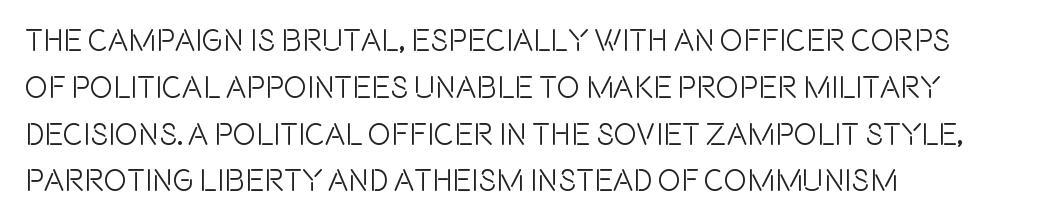
The image shows 31 px condensed sans-serif type, upright; set left-aligned, normal line spacing (1.51x), normal letter spacing, not underlined; a large x-height.
